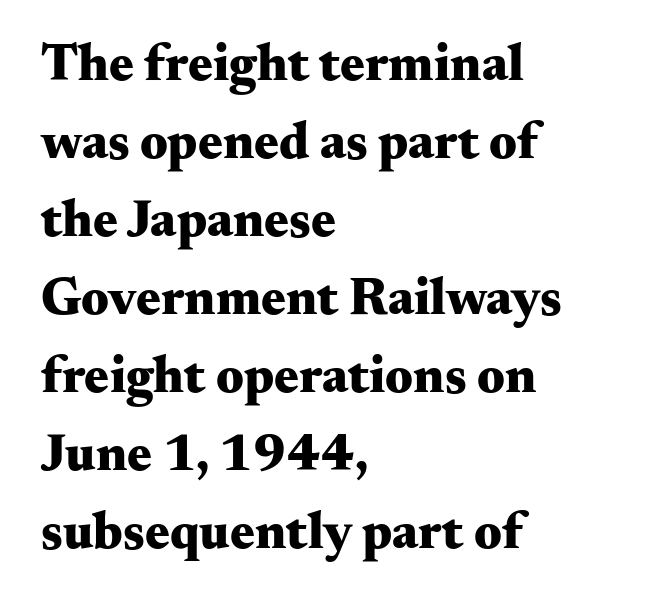
Q: Is the text bold? A: Yes.
Q: Is the text italic (slanted)? A: No, it is upright.
Q: Is the typeface a serif or a sans-serif typeface? A: Serif.
Q: Is the text underlined? A: No.
Q: How is the paragraph aligned? A: Left-aligned.
Q: Is the spacing between letters normal or unusually wide? A: Normal.
Q: Is the spacing between lines tight, normal or loose? A: Normal.
Q: Width (condensed, normal, or wide)? A: Wide.
Q: Stroke contrast? A: Medium.
Q: x-height? A: Small.
Q: Monospaced? A: No.
